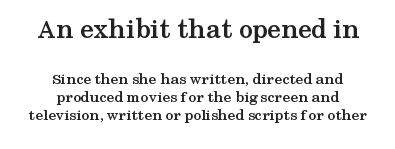
Q: Is the text bold? A: Yes.
Q: Is the text italic (slanted)? A: No, it is upright.
Q: Is the typeface a serif or a sans-serif typeface? A: Serif.
Q: Is the text underlined? A: No.
Q: How is the paragraph aligned? A: Centered.
Q: Is the spacing between letters normal or unusually wide? A: Normal.
Q: Is the spacing between lines tight, normal or loose? A: Tight.
Q: Which block of text is set in a larger size, the first (top) or the second (bottom)? A: The first (top) one.
Q: Width (condensed, normal, or wide)? A: Wide.
Q: Stroke contrast? A: Medium.
Q: x-height? A: Medium.
Q: Monospaced? A: No.
